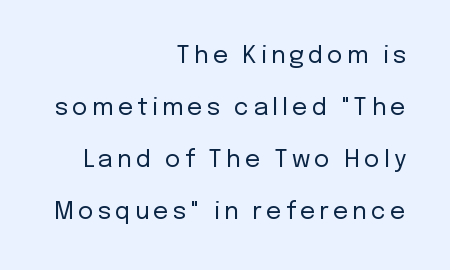
{"italic": "no", "bold": "no", "underline": "no", "align": "right", "line_spacing": "loose", "line_spacing_ratio": 2.17, "glyph_px": 24}
